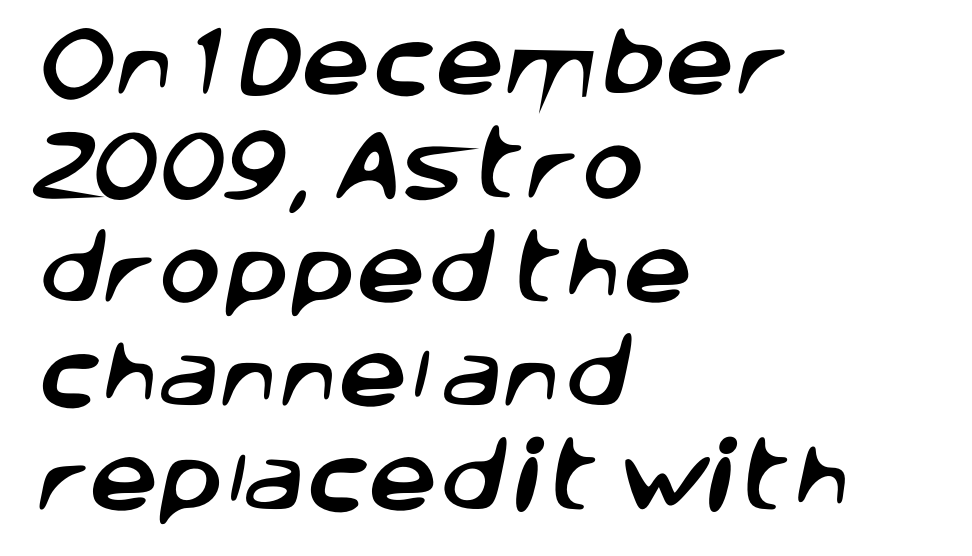
The image shows 77 px sans-serif type; set left-aligned, normal line spacing (1.35x), normal letter spacing, not underlined; low stroke contrast and a large x-height.
